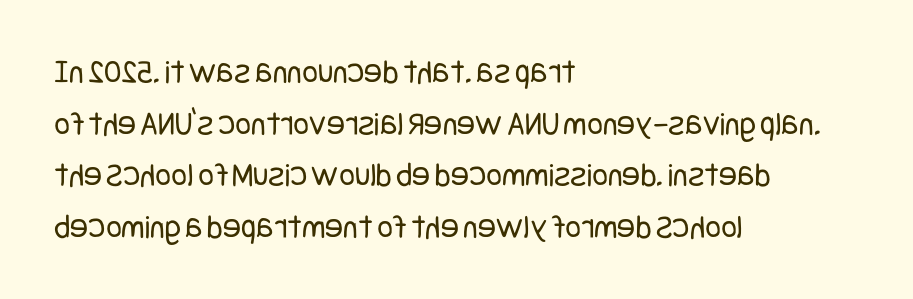
Q: Is the text bold? A: No.
Q: Is the text italic (slanted)? A: No, it is upright.
Q: Is the typeface a serif or a sans-serif typeface? A: Sans-serif.
Q: Is the text underlined? A: No.
Q: How is the paragraph aligned? A: Left-aligned.
Q: Is the spacing between letters normal or unusually wide? A: Normal.
Q: Is the spacing between lines tight, normal or loose? A: Normal.
Q: Width (condensed, normal, or wide)? A: Condensed.
Q: Stroke contrast? A: Low.
Q: x-height? A: Large.
